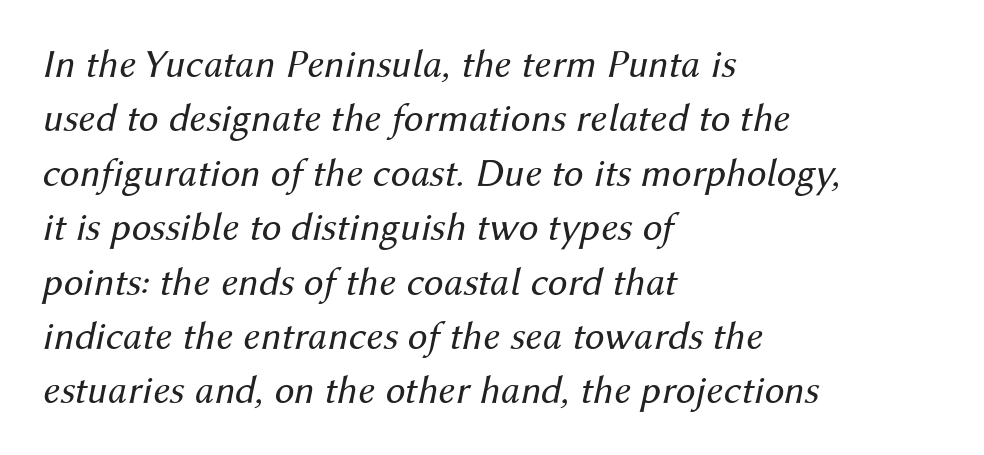
{"italic": "yes", "lean": "right", "slant_degrees": 12, "bold": "no", "weight": "regular", "width": "normal", "stroke_contrast": "medium", "x_height": "medium", "monospaced": "no", "underline": "no", "align": "left", "line_spacing": "normal", "line_spacing_ratio": 1.36, "letter_spacing": "normal", "letter_spacing_em": 0.0, "glyph_px": 40}
